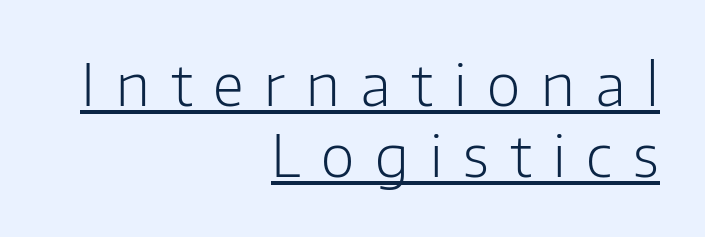
Q: Is the text bold? A: No.
Q: Is the text italic (slanted)? A: No, it is upright.
Q: Is the typeface a serif or a sans-serif typeface? A: Sans-serif.
Q: Is the text underlined? A: Yes.
Q: How is the paragraph aligned? A: Right-aligned.
Q: Is the spacing between letters normal or unusually wide? A: Unusually wide.
Q: Width (condensed, normal, or wide)? A: Normal.
Q: Stroke contrast? A: Low.
Q: x-height? A: Medium.
Q: Monospaced? A: No.
